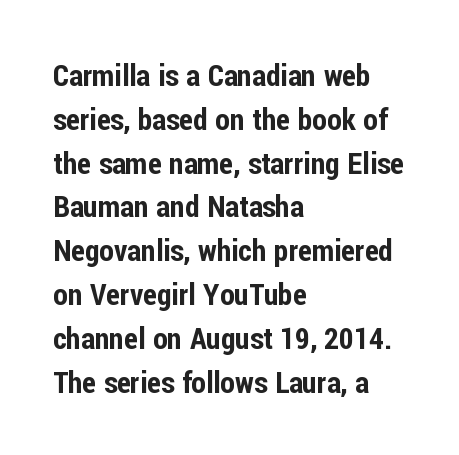
{"serif": "no", "italic": "no", "width": "condensed", "stroke_contrast": "low", "x_height": "medium", "monospaced": "no", "underline": "no", "align": "left", "line_spacing": "normal", "line_spacing_ratio": 1.46, "letter_spacing": "normal", "letter_spacing_em": 0.0, "glyph_px": 30}
